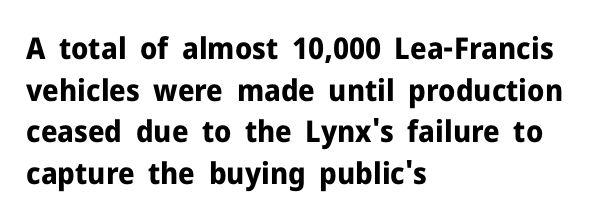
Q: Is the text bold? A: Yes.
Q: Is the text italic (slanted)? A: No, it is upright.
Q: Is the typeface a serif or a sans-serif typeface? A: Sans-serif.
Q: Is the text underlined? A: No.
Q: How is the paragraph aligned? A: Left-aligned.
Q: Is the spacing between letters normal or unusually wide? A: Normal.
Q: Is the spacing between lines tight, normal or loose? A: Normal.
Q: Width (condensed, normal, or wide)? A: Normal.
Q: Stroke contrast? A: Low.
Q: x-height? A: Medium.
Q: Monospaced? A: No.
